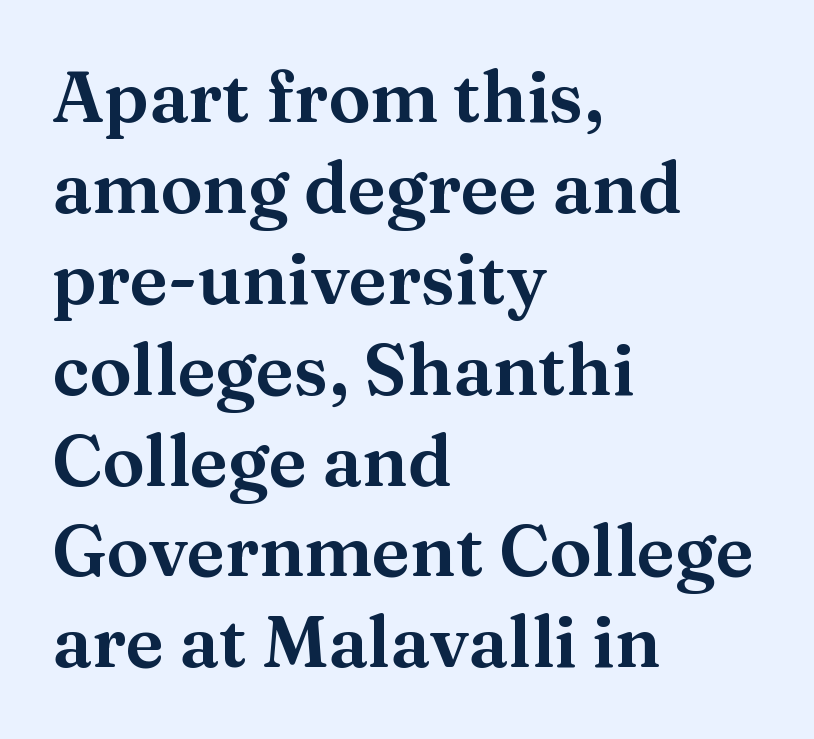
The face used here is proportionally spaced, like ordinary book or web type. The typesetter chose a ragged-right arrangement here. Regarding leading, the lines here are spaced in the standard way. Little horizontal feet cap the strokes, marking this as serif type. The type is set solid horizontally, with unmodified tracking.
